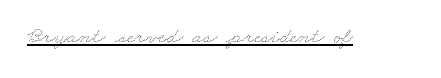
Q: Is the text bold? A: No.
Q: Is the text underlined? A: Yes.
Q: Is the spacing between letters normal or unusually wide? A: Normal.
